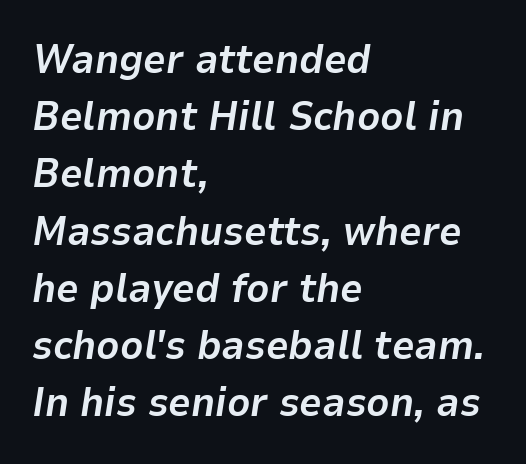
{"italic": "yes", "lean": "right", "slant_degrees": 9, "bold": "yes", "weight": "bold", "width": "normal", "stroke_contrast": "low", "x_height": "medium", "monospaced": "no", "underline": "no", "align": "left", "line_spacing": "normal", "line_spacing_ratio": 1.43, "letter_spacing": "normal", "letter_spacing_em": 0.0, "glyph_px": 40}
